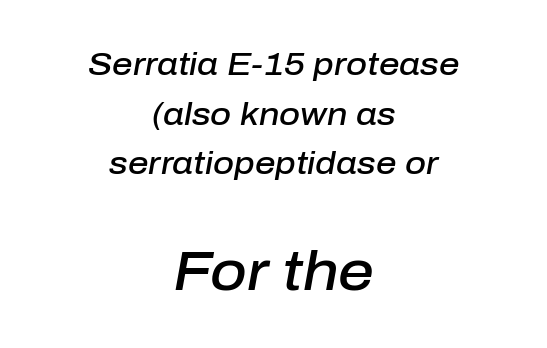
The image shows 56 px semibold type, italic (leaning right); set centered, normal line spacing (1.55x), normal letter spacing, not underlined; the second (bottom) block is 1.75x larger; low stroke contrast and a medium x-height.
